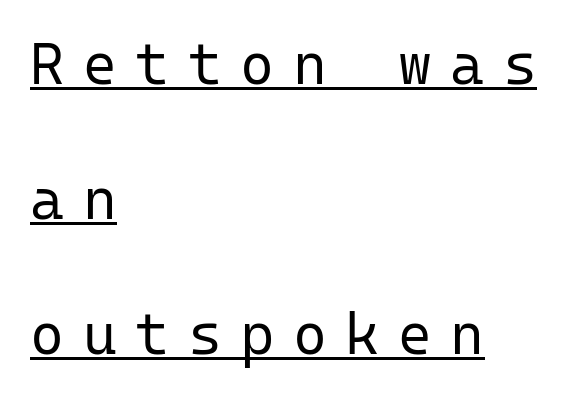
The image shows 58 px regular-weight sans-serif type, upright, monospaced; set left-aligned, loose line spacing (2.33x), unusually wide letter spacing (+0.32 em), underlined; low stroke contrast and a medium x-height.
